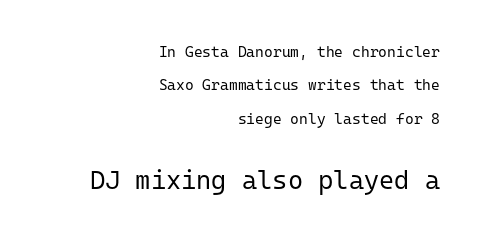
Q: Is the text bold? A: No.
Q: Is the text italic (slanted)? A: No, it is upright.
Q: Is the text underlined? A: No.
Q: How is the paragraph aligned? A: Right-aligned.
Q: Is the spacing between letters normal or unusually wide? A: Normal.
Q: Is the spacing between lines tight, normal or loose? A: Loose.
Q: Which block of text is set in a larger size, the first (top) or the second (bottom)? A: The second (bottom) one.
